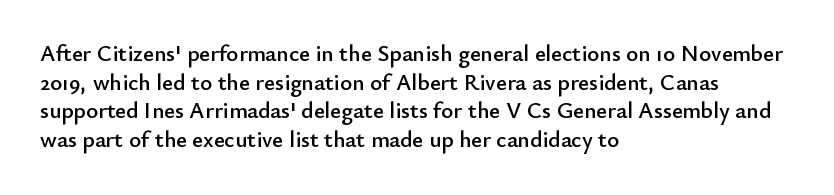
Q: Is the text italic (slanted)? A: No, it is upright.
Q: Is the text underlined? A: No.
Q: How is the paragraph aligned? A: Left-aligned.
Q: Is the spacing between letters normal or unusually wide? A: Normal.
Q: Is the spacing between lines tight, normal or loose? A: Normal.
